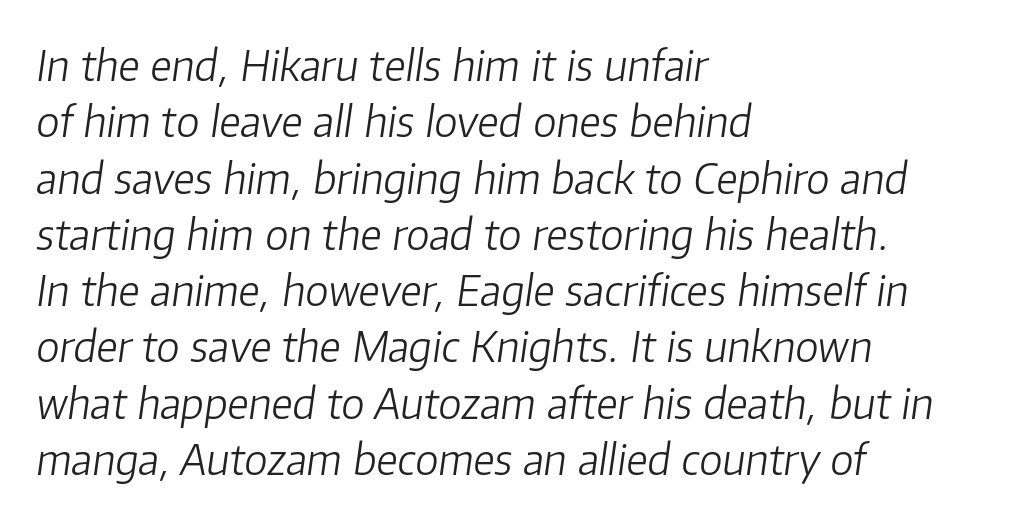
The image shows 42 px light type, italic (leaning right); set left-aligned, normal line spacing (1.34x), normal letter spacing, not underlined; low stroke contrast and a medium x-height.
